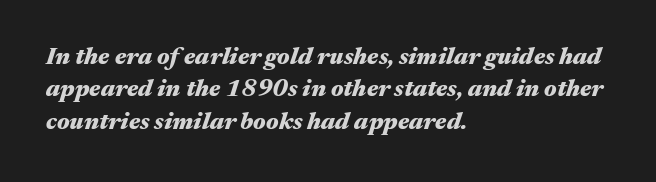
The image shows 24 px bold type, italic (leaning right); set left-aligned, normal line spacing (1.35x), normal letter spacing, not underlined.
